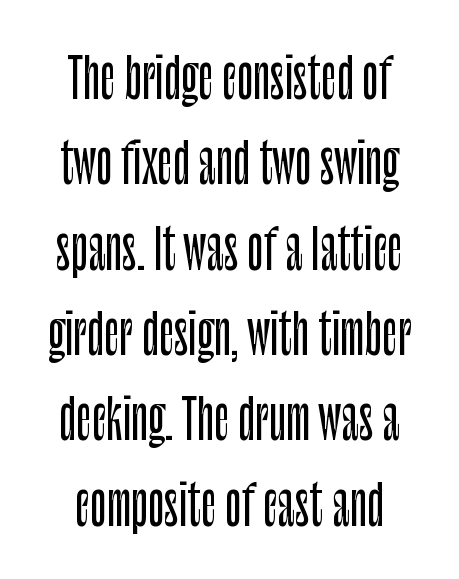
{"serif": "no", "italic": "no", "width": "condensed", "stroke_contrast": "low", "x_height": "large", "monospaced": "no", "underline": "no", "line_spacing": "normal", "line_spacing_ratio": 1.58, "letter_spacing": "normal", "letter_spacing_em": 0.0, "glyph_px": 54}
